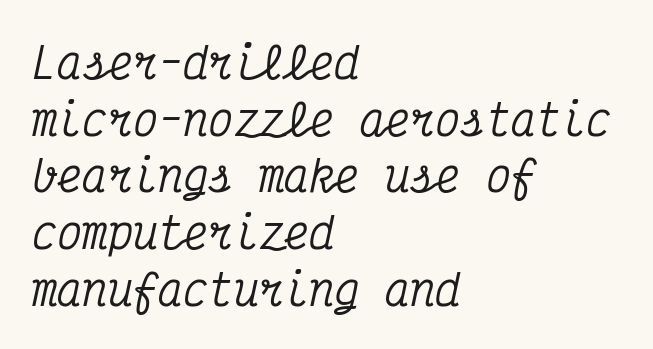
Q: Is the text italic (slanted)? A: Yes, it leans right by about 12 degrees.
Q: Is the typeface a serif or a sans-serif typeface? A: Serif.
Q: Is the text underlined? A: No.
Q: How is the paragraph aligned? A: Left-aligned.
Q: Is the spacing between letters normal or unusually wide? A: Normal.
Q: Is the spacing between lines tight, normal or loose? A: Normal.
Q: Width (condensed, normal, or wide)? A: Condensed.
Q: Stroke contrast? A: Medium.
Q: x-height? A: Medium.
Q: Monospaced? A: Yes.
